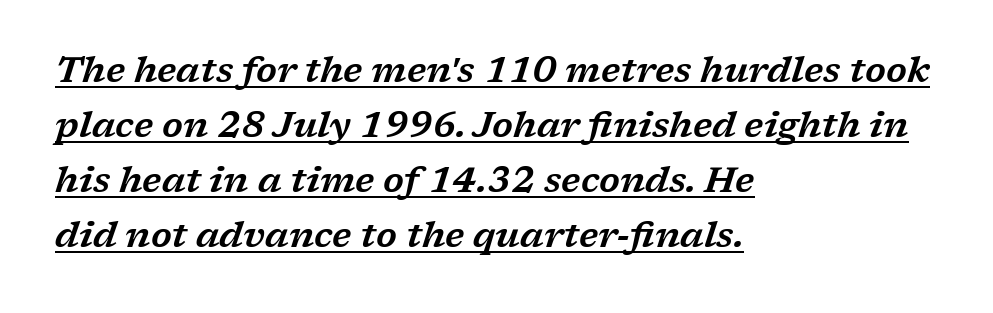
Q: Is the text italic (slanted)? A: Yes, it leans right by about 17 degrees.
Q: Is the typeface a serif or a sans-serif typeface? A: Serif.
Q: Is the text underlined? A: Yes.
Q: How is the paragraph aligned? A: Left-aligned.
Q: Is the spacing between letters normal or unusually wide? A: Normal.
Q: Is the spacing between lines tight, normal or loose? A: Normal.
Q: Width (condensed, normal, or wide)? A: Wide.
Q: Stroke contrast? A: Low.
Q: x-height? A: Medium.
Q: Monospaced? A: No.
